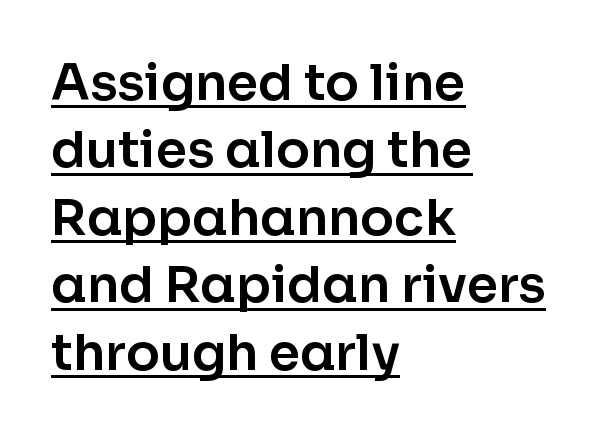
{"serif": "no", "italic": "no", "width": "normal", "stroke_contrast": "low", "x_height": "medium", "monospaced": "no", "underline": "yes", "align": "left", "line_spacing": "normal", "line_spacing_ratio": 1.35, "letter_spacing": "normal", "letter_spacing_em": 0.0, "glyph_px": 50}
